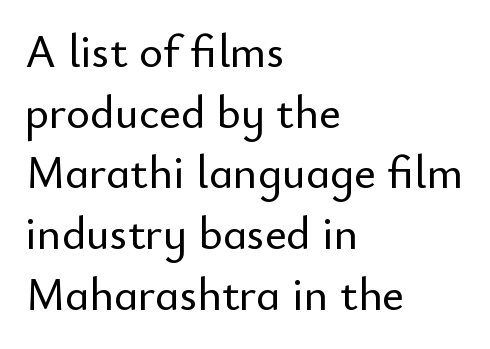
The image shows 46 px sans-serif type, upright; set left-aligned, normal line spacing (1.32x), normal letter spacing, not underlined; low stroke contrast and a small x-height.
